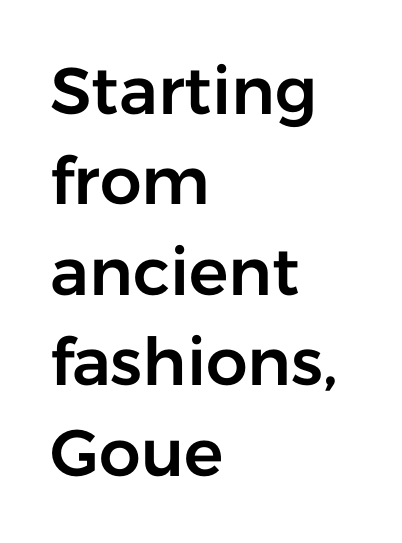
{"serif": "no", "italic": "no", "width": "normal", "stroke_contrast": "low", "x_height": "medium", "monospaced": "no", "underline": "no", "align": "left", "line_spacing": "normal", "line_spacing_ratio": 1.37, "letter_spacing": "normal", "letter_spacing_em": 0.0, "glyph_px": 66}
